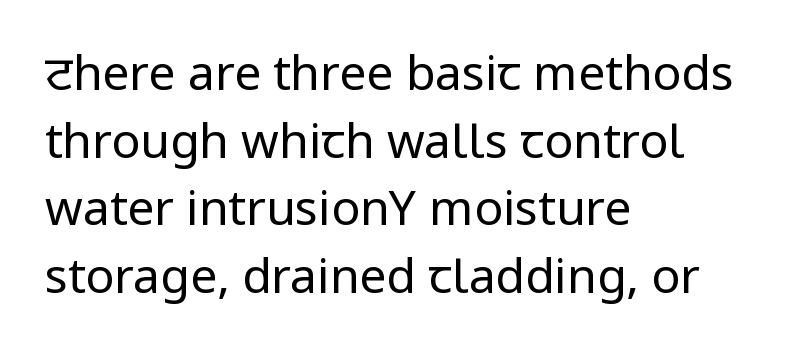
The image shows 48 px regular-weight, condensed sans-serif type, upright; set left-aligned, normal line spacing (1.41x), normal letter spacing, not underlined; low stroke contrast.
